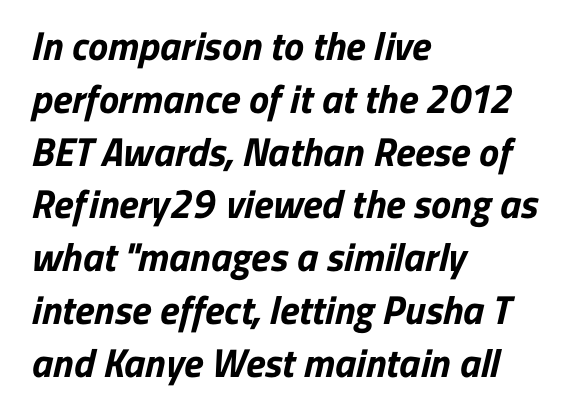
The image shows 40 px bold sans-serif type; set left-aligned, normal line spacing (1.32x), normal letter spacing, not underlined; low stroke contrast and a medium x-height.
